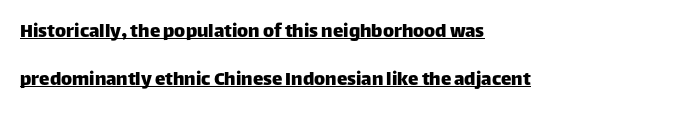
Q: Is the text italic (slanted)? A: No, it is upright.
Q: Is the text underlined? A: Yes.
Q: How is the paragraph aligned? A: Left-aligned.
Q: Is the spacing between letters normal or unusually wide? A: Normal.
Q: Is the spacing between lines tight, normal or loose? A: Loose.
